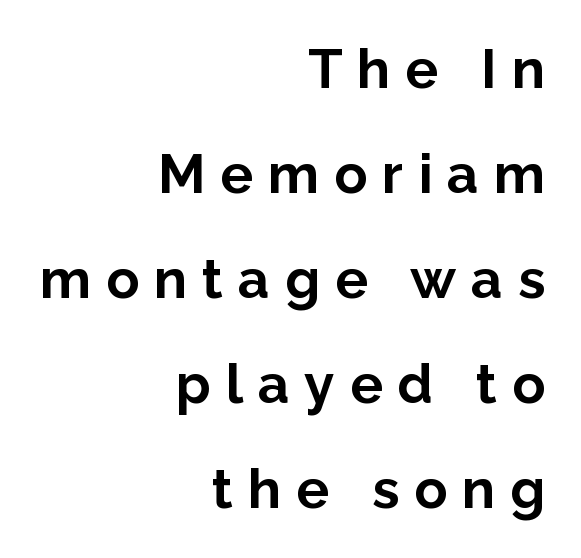
The image shows 55 px bold sans-serif type, upright; set right-aligned, loose line spacing (1.91x), unusually wide letter spacing (+0.27 em), not underlined; low stroke contrast and a medium x-height.
